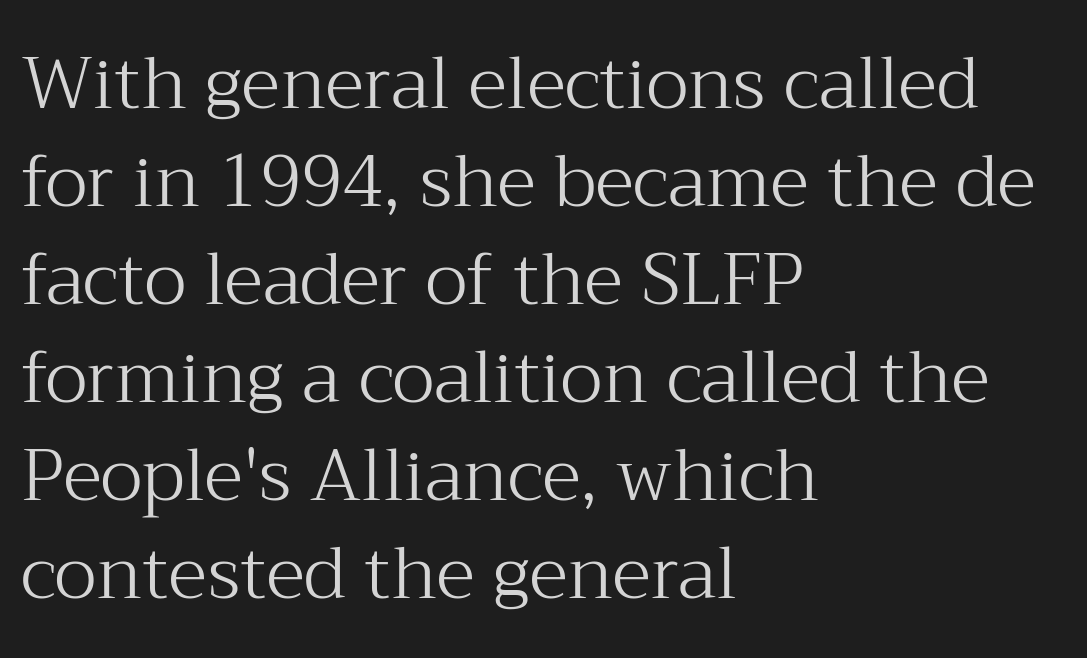
The image shows 72 px light serif type, upright; set left-aligned, normal line spacing (1.36x), normal letter spacing, not underlined; medium stroke contrast and a medium x-height.
